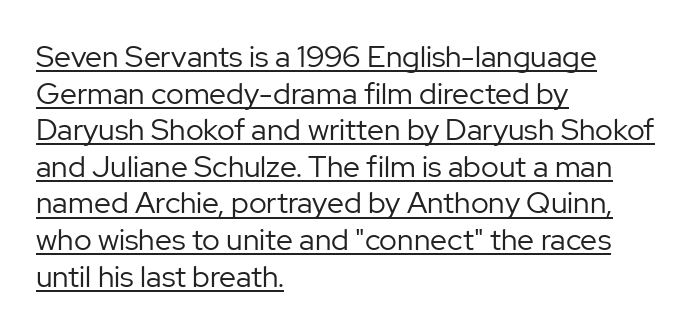
{"serif": "no", "italic": "no", "bold": "no", "weight": "regular", "width": "normal", "stroke_contrast": "low", "x_height": "medium", "monospaced": "no", "underline": "yes", "align": "left", "line_spacing_ratio": 1.22, "letter_spacing": "normal", "letter_spacing_em": 0.0, "glyph_px": 30}
